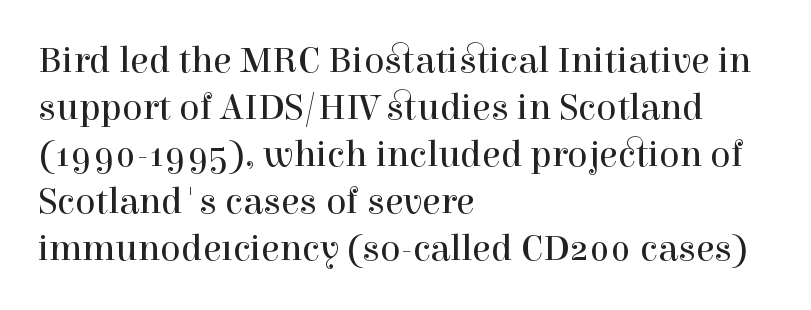
The image shows 38 px regular-weight serif type, upright; set left-aligned, line spacing 1.24x, normal letter spacing, not underlined; a medium x-height.
